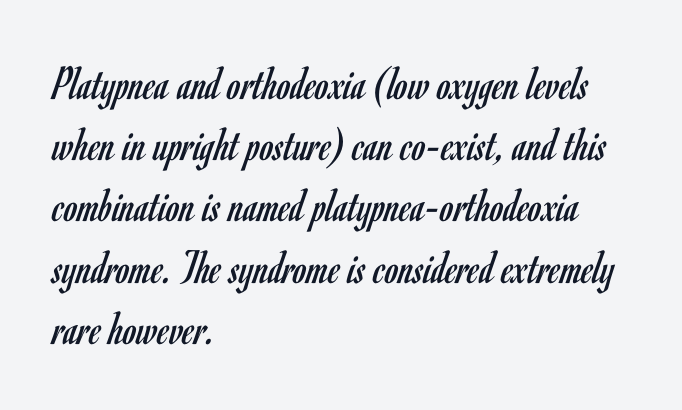
The line-height multiplier appears to be the usual default. Alignment: flush left. Is this a fixed-width face? No — the glyphs have proportional, varying widths. Any mark beneath the type? The region is blank. Examine the stroke ends and you'll find no serifs.
